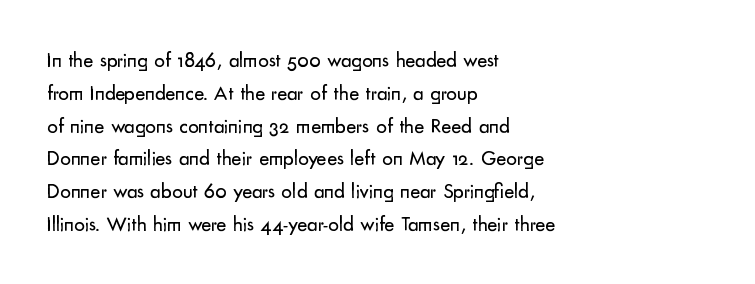
The image shows 21 px text type, upright; set left-aligned, normal line spacing (1.56x), normal letter spacing, not underlined.
